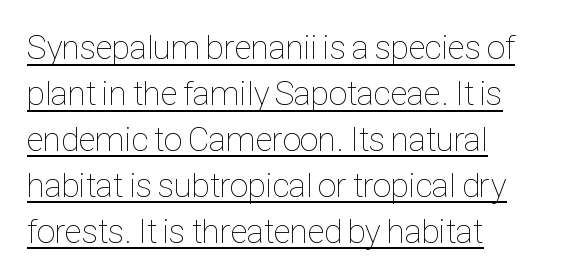
The characters are drawn with everyday or finer stroke widths. Note the varied advance widths — an 'i' is clearly narrower than an 'm'. Each line starts at the same left margin while the right side varies. Characters follow at the spacing the type designer built in.
